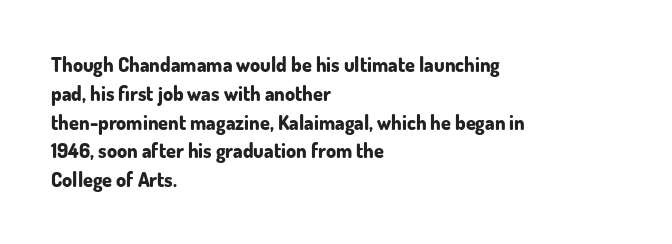
{"italic": "no", "bold": "yes", "underline": "no", "align": "left", "line_spacing": "normal", "line_spacing_ratio": 1.44, "letter_spacing": "normal", "letter_spacing_em": 0.0, "glyph_px": 20}
